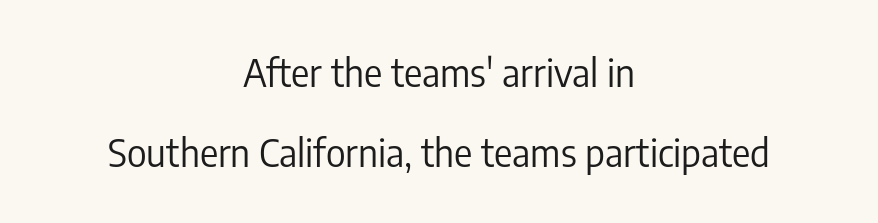
This sample uses an upright cut, with every glyph sitting square on the baseline. The letters sit at their default tracking, neither squeezed nor spread. Each line is balanced around a shared central axis. The passage shown is typeset with a sans-serif family. Widely set lines give the paragraph a tall, airy silhouette. Type without underlining.
